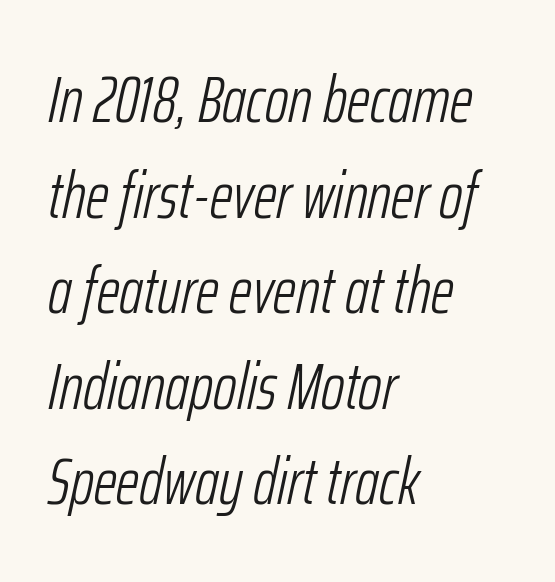
Tall strokes in this sample are angled rather than plumb. Weight class: somewhere from thin through regular. The horizontal fit of the characters is conventional and even. Letters rest on an invisible, unmarked baseline. Students, observe: this is what conventionally led text looks like. Here the designer chose a conventional face with non-uniform glyph widths.
